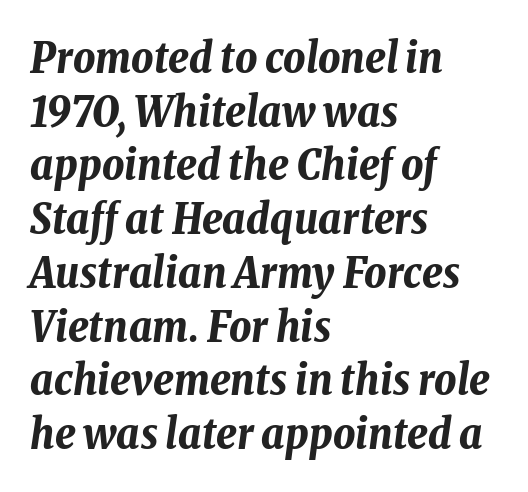
The image shows 43 px bold, condensed type, italic (leaning right); set left-aligned, normal line spacing (1.25x), normal letter spacing, not underlined; low stroke contrast and a medium x-height.
